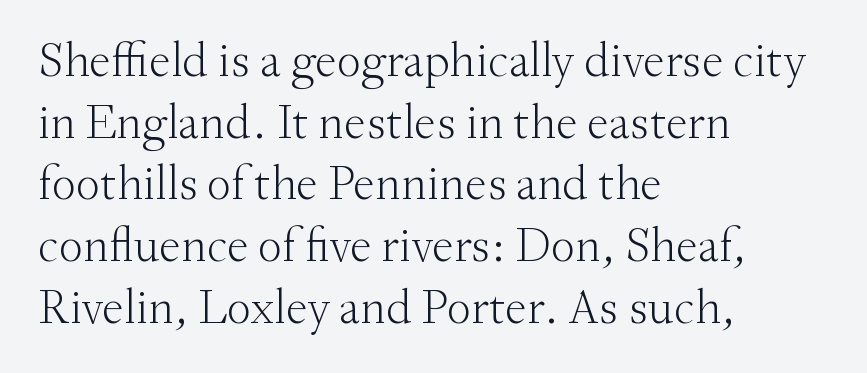
{"serif": "yes", "italic": "no", "bold": "no", "weight": "light", "width": "normal", "stroke_contrast": "medium", "x_height": "small", "monospaced": "no", "underline": "no", "align": "left", "line_spacing": "normal", "line_spacing_ratio": 1.26, "letter_spacing": "normal", "letter_spacing_em": 0.0, "glyph_px": 49}
